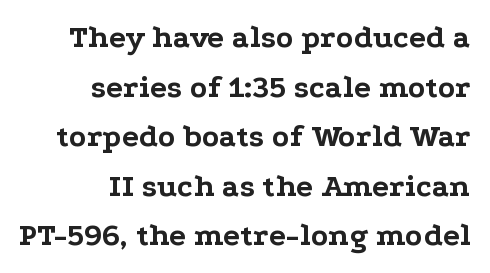
Q: Is the text bold? A: Yes.
Q: Is the text italic (slanted)? A: No, it is upright.
Q: Is the typeface a serif or a sans-serif typeface? A: Serif.
Q: Is the text underlined? A: No.
Q: How is the paragraph aligned? A: Right-aligned.
Q: Is the spacing between letters normal or unusually wide? A: Normal.
Q: Is the spacing between lines tight, normal or loose? A: Normal.
Q: Width (condensed, normal, or wide)? A: Wide.
Q: Stroke contrast? A: Low.
Q: x-height? A: Medium.
Q: Monospaced? A: No.
